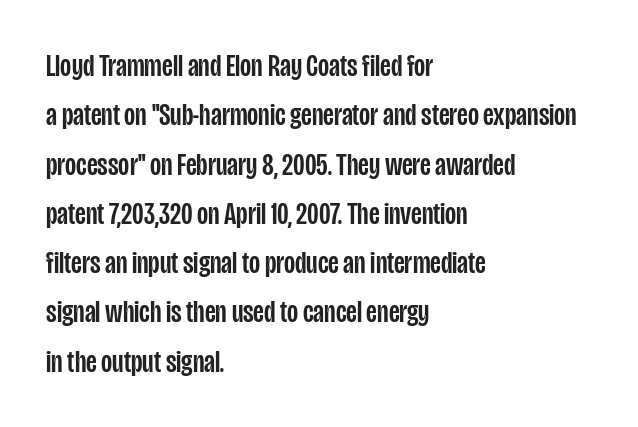
Q: Is the text italic (slanted)? A: No, it is upright.
Q: Is the typeface a serif or a sans-serif typeface? A: Sans-serif.
Q: Is the text underlined? A: No.
Q: How is the paragraph aligned? A: Left-aligned.
Q: Is the spacing between letters normal or unusually wide? A: Normal.
Q: Is the spacing between lines tight, normal or loose? A: Normal.
Q: Width (condensed, normal, or wide)? A: Condensed.
Q: Stroke contrast? A: Low.
Q: x-height? A: Large.
Q: Monospaced? A: No.
